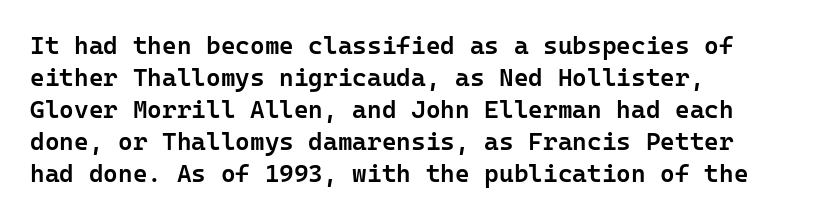
Tracking value appears to be zero — textbook default spacing. Weight check: semibold — heavier than regular, not quite bold. Line starts are locked; line ends wander. How would I describe the line gaps? Plain and ordinary. The gap between lines stays unmarked. Posture: straight, roman, zero tilt.
